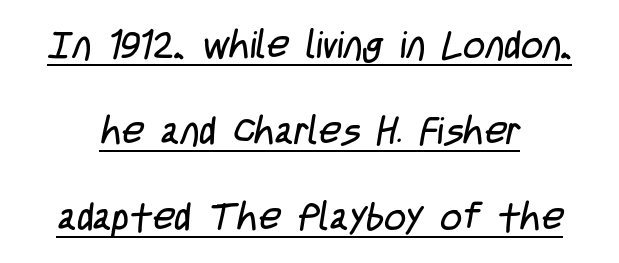
This is not heavy type; no bold has been used. Does the leading feel generous? Absolutely, it's lavish. Letterform terminals end flat and unadorned throughout the passage. Horizontally, the lines are justified to the midpoint only. No extra tracking has been applied to these lines.
